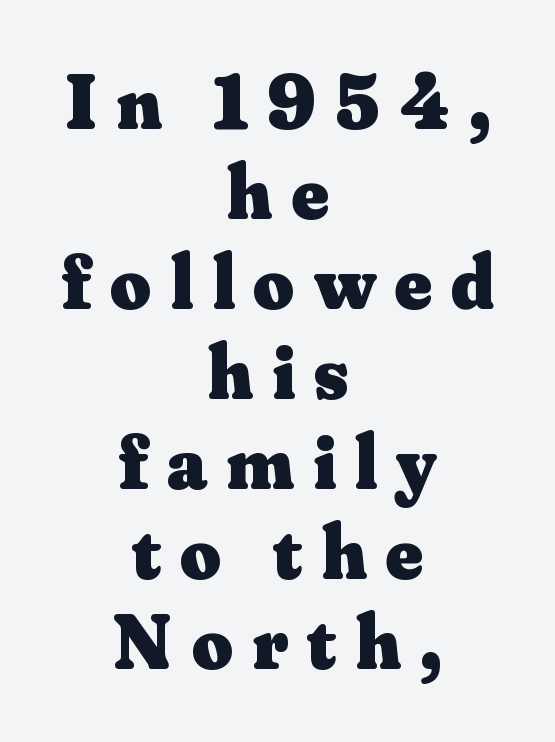
{"serif": "yes", "italic": "no", "bold": "yes", "weight": "heavy", "width": "normal", "stroke_contrast": "medium", "x_height": "small", "monospaced": "no", "underline": "no", "align": "center", "line_spacing": "tight", "line_spacing_ratio": 1.14, "letter_spacing": "wide", "letter_spacing_em": 0.24, "glyph_px": 79}
